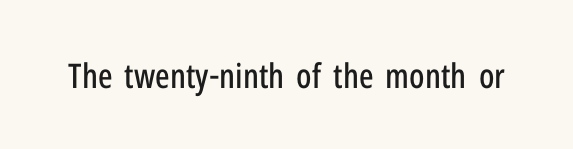
Q: Is the text italic (slanted)? A: No, it is upright.
Q: Is the typeface a serif or a sans-serif typeface? A: Sans-serif.
Q: Is the text underlined? A: No.
Q: Is the spacing between letters normal or unusually wide? A: Normal.
Q: Width (condensed, normal, or wide)? A: Condensed.
Q: Stroke contrast? A: Low.
Q: x-height? A: Medium.
Q: Monospaced? A: No.
